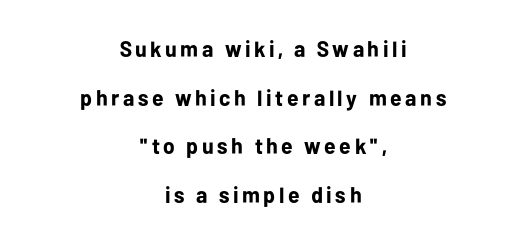
Q: Is the text bold? A: Yes.
Q: Is the text italic (slanted)? A: No, it is upright.
Q: Is the text underlined? A: No.
Q: How is the paragraph aligned? A: Centered.
Q: Is the spacing between lines tight, normal or loose? A: Loose.
